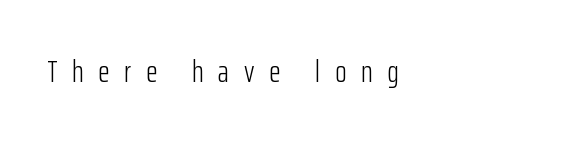
Q: Is the text bold? A: No.
Q: Is the text italic (slanted)? A: No, it is upright.
Q: Is the typeface a serif or a sans-serif typeface? A: Sans-serif.
Q: Is the text underlined? A: No.
Q: Is the spacing between letters normal or unusually wide? A: Unusually wide.
Q: Width (condensed, normal, or wide)? A: Condensed.
Q: Stroke contrast? A: Low.
Q: x-height? A: Medium.
Q: Monospaced? A: No.
